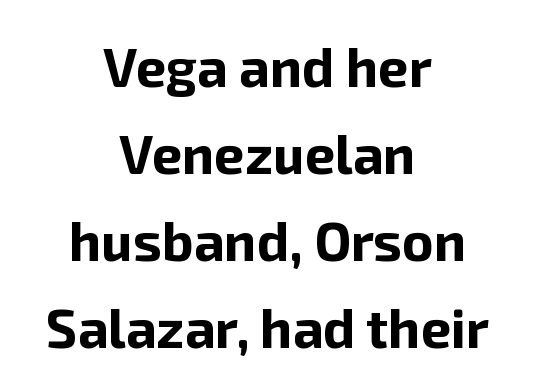
Q: Is the text bold? A: Yes.
Q: Is the text italic (slanted)? A: No, it is upright.
Q: Is the typeface a serif or a sans-serif typeface? A: Sans-serif.
Q: Is the text underlined? A: No.
Q: How is the paragraph aligned? A: Centered.
Q: Is the spacing between letters normal or unusually wide? A: Normal.
Q: Is the spacing between lines tight, normal or loose? A: Normal.
Q: Width (condensed, normal, or wide)? A: Normal.
Q: Stroke contrast? A: Low.
Q: x-height? A: Medium.
Q: Monospaced? A: No.
